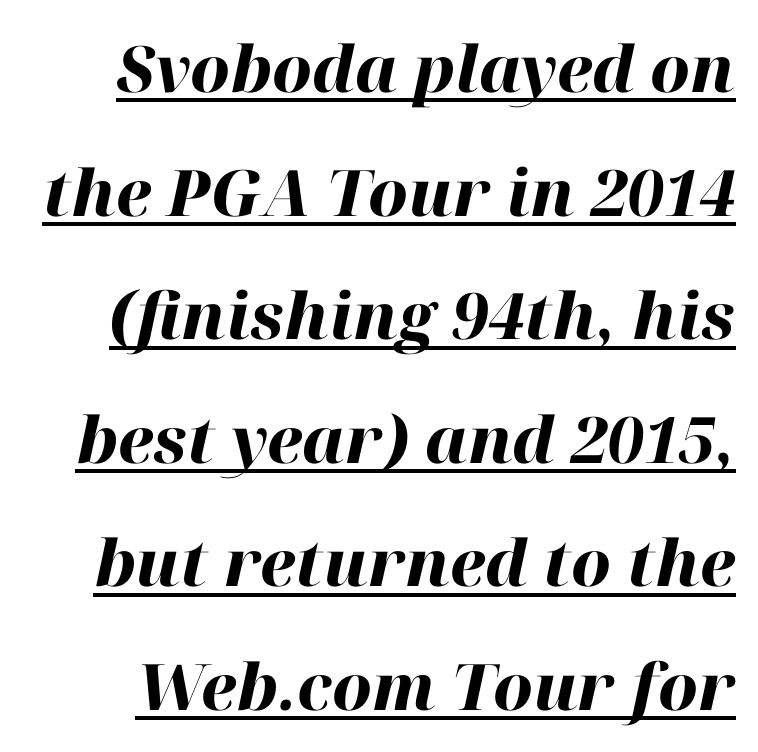
{"italic": "yes", "lean": "right", "slant_degrees": 12, "bold": "yes", "weight": "heavy", "width": "normal", "stroke_contrast": "high", "x_height": "medium", "monospaced": "no", "underline": "yes", "line_spacing": "loose", "line_spacing_ratio": 1.93, "letter_spacing": "normal", "letter_spacing_em": 0.0, "glyph_px": 64}
